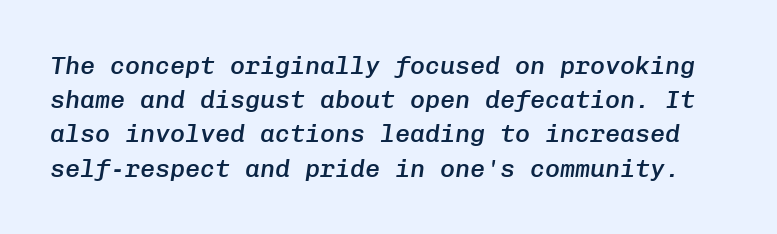
Q: Is the text bold? A: Semi-bold.
Q: Is the text italic (slanted)? A: Yes, it leans right by about 8 degrees.
Q: Is the text underlined? A: No.
Q: Is the spacing between letters normal or unusually wide? A: Normal.
Q: Is the spacing between lines tight, normal or loose? A: Normal.
